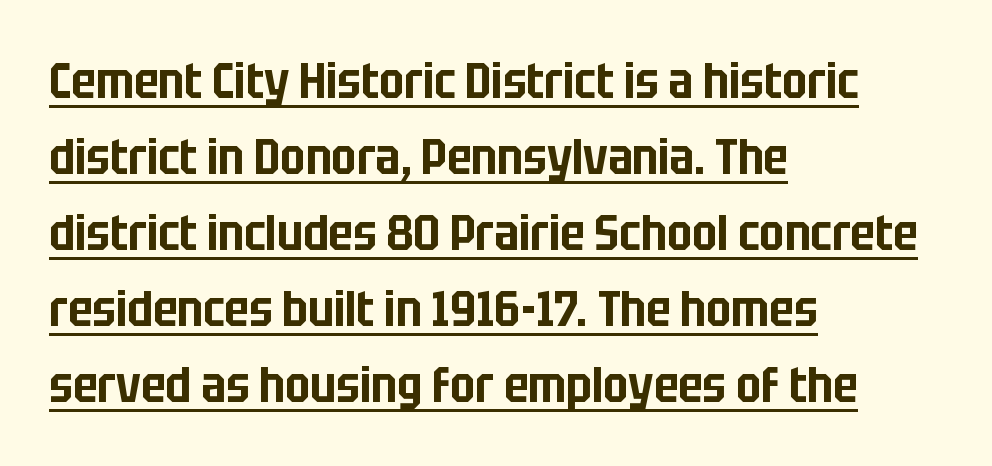
Q: Is the text italic (slanted)? A: No, it is upright.
Q: Is the typeface a serif or a sans-serif typeface? A: Sans-serif.
Q: Is the text underlined? A: Yes.
Q: How is the paragraph aligned? A: Left-aligned.
Q: Is the spacing between letters normal or unusually wide? A: Normal.
Q: Is the spacing between lines tight, normal or loose? A: Normal.
Q: Width (condensed, normal, or wide)? A: Condensed.
Q: Stroke contrast? A: Low.
Q: x-height? A: Large.
Q: Monospaced? A: No.
